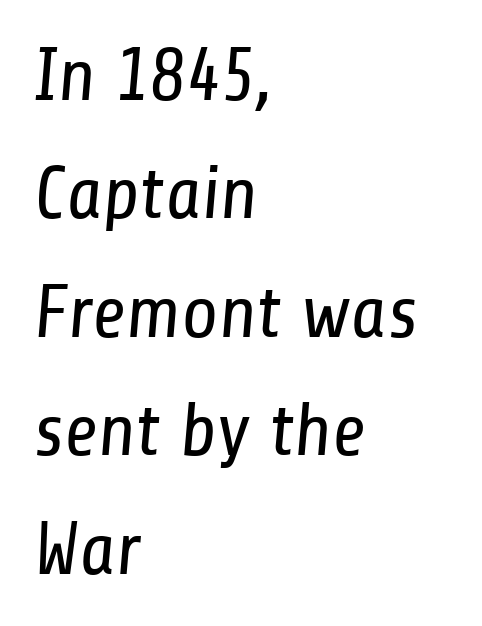
Q: Is the text bold? A: No.
Q: Is the typeface a serif or a sans-serif typeface? A: Sans-serif.
Q: Is the text underlined? A: No.
Q: How is the paragraph aligned? A: Left-aligned.
Q: Is the spacing between letters normal or unusually wide? A: Normal.
Q: Is the spacing between lines tight, normal or loose? A: Normal.
Q: Width (condensed, normal, or wide)? A: Condensed.
Q: Stroke contrast? A: Low.
Q: x-height? A: Medium.
Q: Monospaced? A: No.
